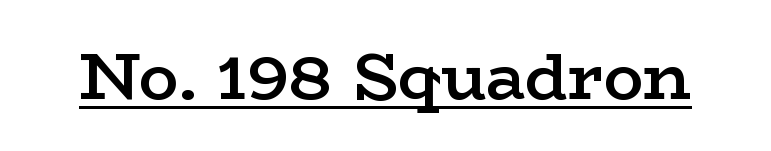
{"serif": "yes", "italic": "no", "bold": "semi", "weight": "semibold", "width": "wide", "stroke_contrast": "low", "x_height": "medium", "monospaced": "no", "underline": "yes", "letter_spacing": "normal", "letter_spacing_em": 0.0, "glyph_px": 66}
